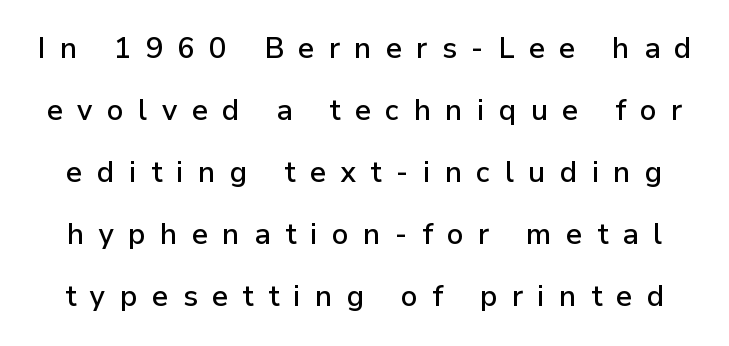
Q: Is the text italic (slanted)? A: No, it is upright.
Q: Is the typeface a serif or a sans-serif typeface? A: Sans-serif.
Q: Is the text underlined? A: No.
Q: Is the spacing between letters normal or unusually wide? A: Unusually wide.
Q: Is the spacing between lines tight, normal or loose? A: Loose.
Q: Width (condensed, normal, or wide)? A: Normal.
Q: Stroke contrast? A: Low.
Q: x-height? A: Medium.
Q: Monospaced? A: No.
